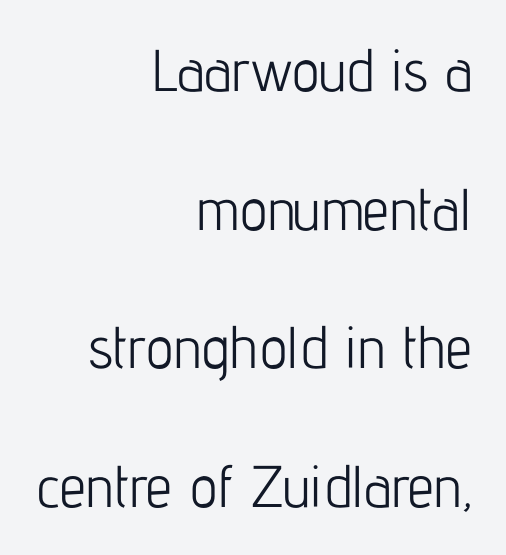
{"serif": "no", "italic": "no", "bold": "no", "weight": "light", "width": "condensed", "stroke_contrast": "low", "x_height": "medium", "monospaced": "no", "underline": "no", "align": "right", "line_spacing": "loose", "line_spacing_ratio": 2.35, "letter_spacing": "normal", "letter_spacing_em": 0.0, "glyph_px": 59}
